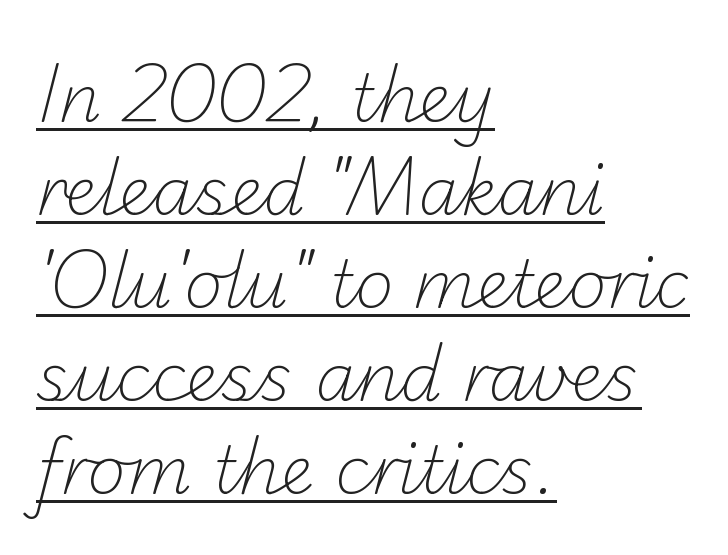
Q: Is the text bold? A: No.
Q: Is the typeface a serif or a sans-serif typeface? A: Sans-serif.
Q: Is the text underlined? A: Yes.
Q: How is the paragraph aligned? A: Left-aligned.
Q: Is the spacing between letters normal or unusually wide? A: Normal.
Q: Is the spacing between lines tight, normal or loose? A: Normal.
Q: Width (condensed, normal, or wide)? A: Normal.
Q: Stroke contrast? A: Low.
Q: x-height? A: Small.
Q: Monospaced? A: No.
